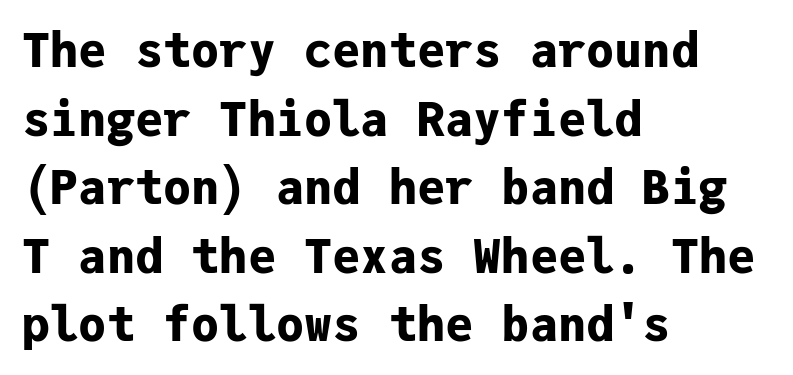
{"serif": "no", "italic": "no", "bold": "yes", "weight": "bold", "width": "normal", "stroke_contrast": "low", "x_height": "medium", "monospaced": "yes", "underline": "no", "align": "left", "line_spacing": "normal", "line_spacing_ratio": 1.46, "letter_spacing": "normal", "letter_spacing_em": 0.0, "glyph_px": 47}
